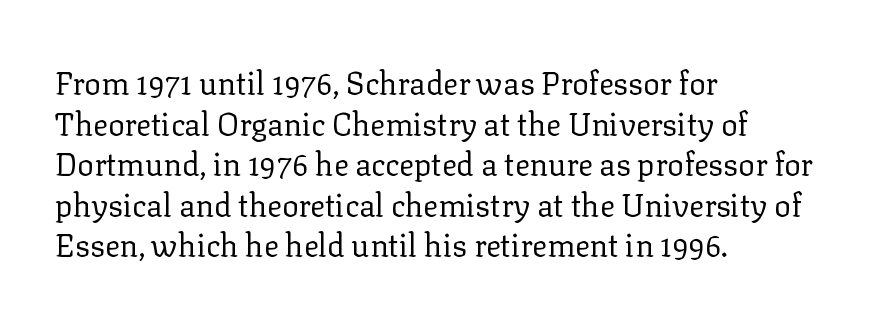
Q: Is the text bold? A: No.
Q: Is the text italic (slanted)? A: No, it is upright.
Q: Is the typeface a serif or a sans-serif typeface? A: Serif.
Q: Is the text underlined? A: No.
Q: How is the paragraph aligned? A: Left-aligned.
Q: Is the spacing between letters normal or unusually wide? A: Normal.
Q: Is the spacing between lines tight, normal or loose? A: Normal.
Q: Width (condensed, normal, or wide)? A: Normal.
Q: Stroke contrast? A: Low.
Q: x-height? A: Medium.
Q: Monospaced? A: No.
